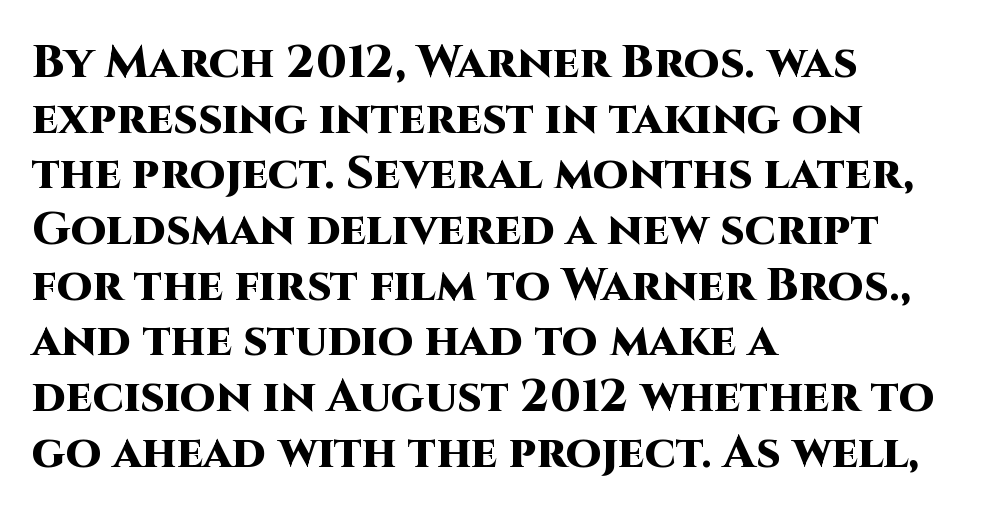
The image shows 46 px heavy sans-serif type, upright; set left-aligned, line spacing 1.21x, normal letter spacing, not underlined; high stroke contrast and a large x-height.
